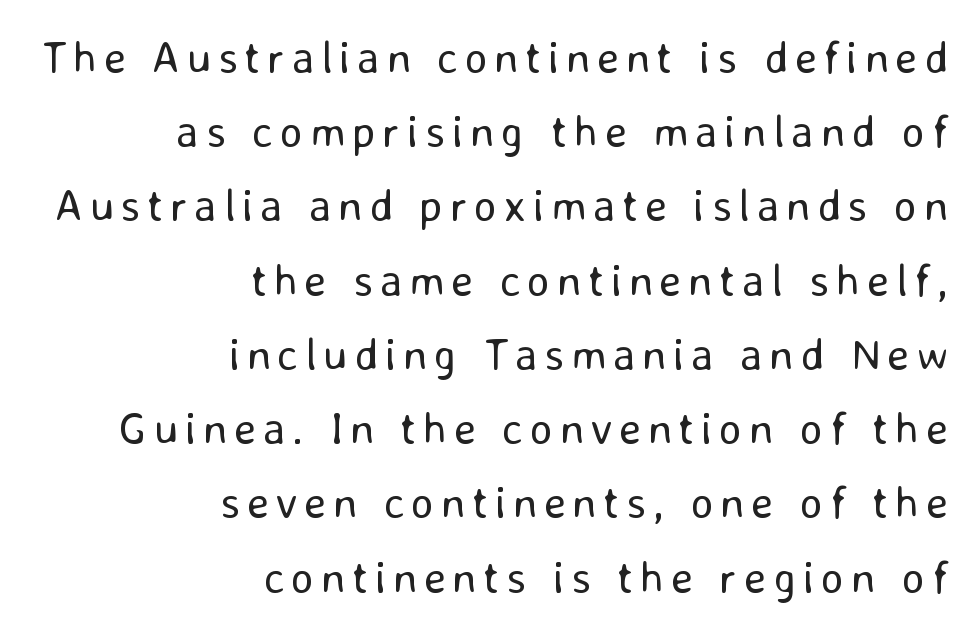
{"serif": "no", "italic": "no", "bold": "no", "weight": "regular", "width": "normal", "stroke_contrast": "low", "x_height": "medium", "monospaced": "no", "underline": "no", "align": "right", "line_spacing": "normal", "line_spacing_ratio": 1.65, "glyph_px": 45}
